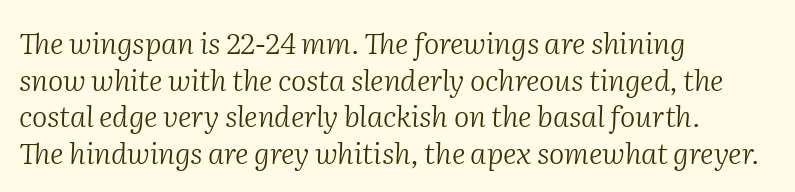
Q: Is the text bold? A: No.
Q: Is the text italic (slanted)? A: Yes, it leans right by about 2 degrees.
Q: Is the typeface a serif or a sans-serif typeface? A: Serif.
Q: Is the text underlined? A: No.
Q: How is the paragraph aligned? A: Left-aligned.
Q: Is the spacing between letters normal or unusually wide? A: Normal.
Q: Is the spacing between lines tight, normal or loose? A: Normal.
Q: Width (condensed, normal, or wide)? A: Normal.
Q: Stroke contrast? A: Medium.
Q: x-height? A: Medium.
Q: Monospaced? A: No.
